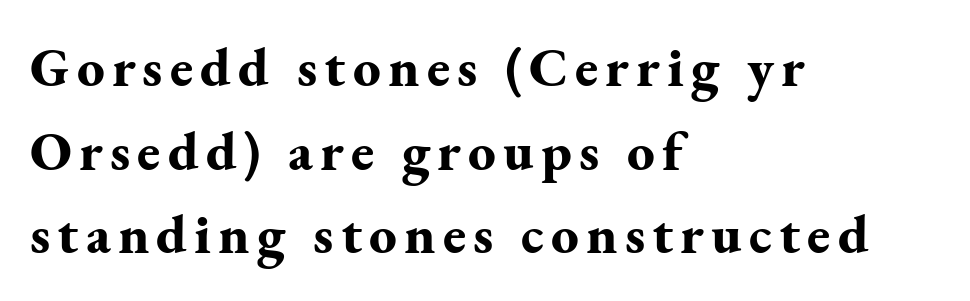
{"serif": "yes", "italic": "no", "bold": "yes", "weight": "bold", "width": "normal", "stroke_contrast": "medium", "x_height": "small", "monospaced": "no", "underline": "no", "align": "left", "line_spacing": "normal", "line_spacing_ratio": 1.52, "glyph_px": 55}
